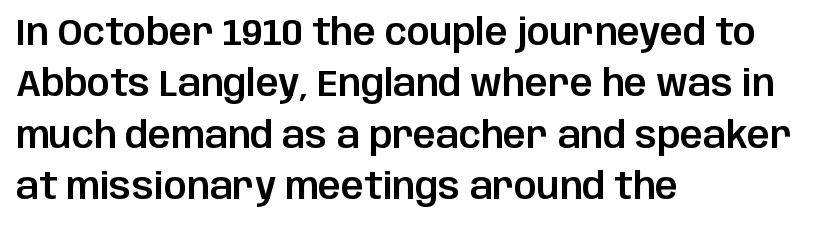
{"serif": "no", "italic": "no", "width": "normal", "stroke_contrast": "low", "x_height": "large", "monospaced": "no", "underline": "no", "align": "left", "line_spacing": "normal", "line_spacing_ratio": 1.43, "letter_spacing": "normal", "letter_spacing_em": 0.0, "glyph_px": 36}
